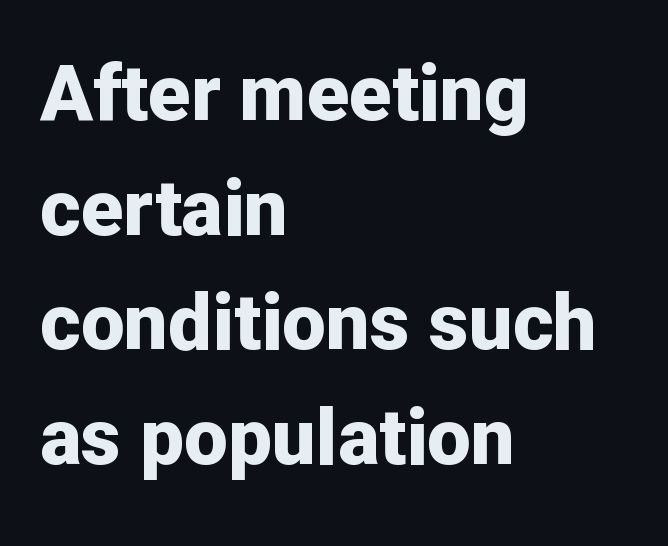
The image shows 78 px bold sans-serif type, upright; set left-aligned, normal line spacing (1.47x), normal letter spacing, not underlined; low stroke contrast and a medium x-height.
